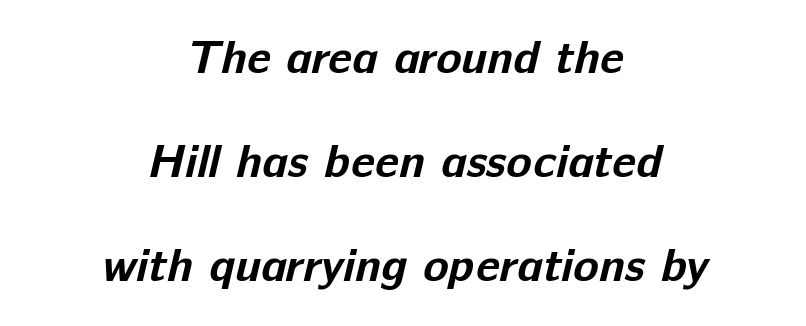
{"serif": "no", "bold": "yes", "weight": "bold", "width": "normal", "stroke_contrast": "low", "x_height": "medium", "monospaced": "no", "underline": "no", "align": "center", "line_spacing": "loose", "line_spacing_ratio": 2.21, "letter_spacing": "normal", "letter_spacing_em": 0.0, "glyph_px": 47}
